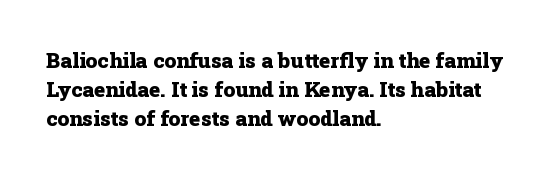
Q: Is the text bold? A: Yes.
Q: Is the text italic (slanted)? A: No, it is upright.
Q: Is the text underlined? A: No.
Q: How is the paragraph aligned? A: Left-aligned.
Q: Is the spacing between letters normal or unusually wide? A: Normal.
Q: Is the spacing between lines tight, normal or loose? A: Normal.
